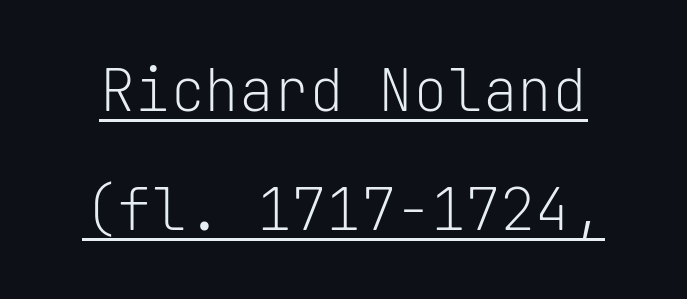
Italic: no, the glyphs are upright roman. These lines are rendered in a fixed-pitch font. Stem width sits at or under what a default text font uses. The leading is generous, giving the passage an open texture. Underline: present.
